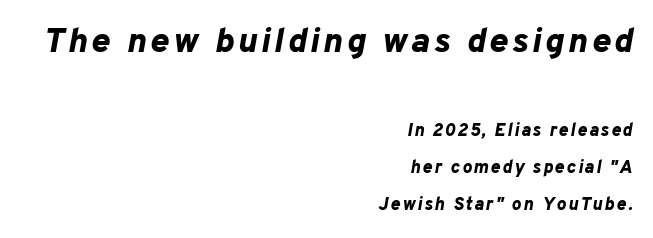
{"italic": "yes", "lean": "right", "slant_degrees": 10, "bold": "yes", "weight": "bold", "width": "normal", "stroke_contrast": "low", "x_height": "medium", "monospaced": "no", "underline": "no", "align": "right", "line_spacing": "loose", "line_spacing_ratio": 2.04, "larger_block": "first", "size_ratio": 1.94, "glyph_px": 35}
